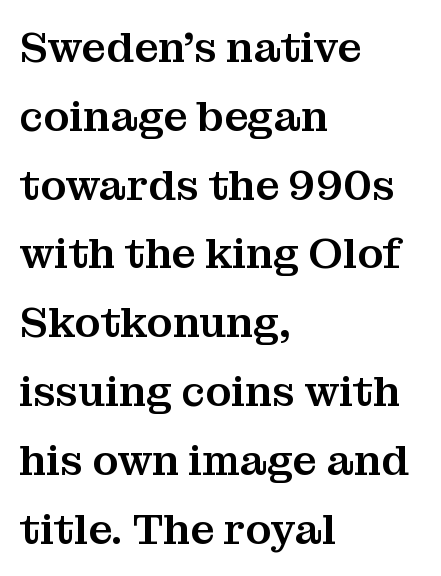
Q: Is the text italic (slanted)? A: No, it is upright.
Q: Is the typeface a serif or a sans-serif typeface? A: Serif.
Q: Is the text underlined? A: No.
Q: How is the paragraph aligned? A: Left-aligned.
Q: Is the spacing between letters normal or unusually wide? A: Normal.
Q: Is the spacing between lines tight, normal or loose? A: Normal.
Q: Width (condensed, normal, or wide)? A: Normal.
Q: Stroke contrast? A: Medium.
Q: x-height? A: Medium.
Q: Monospaced? A: No.
